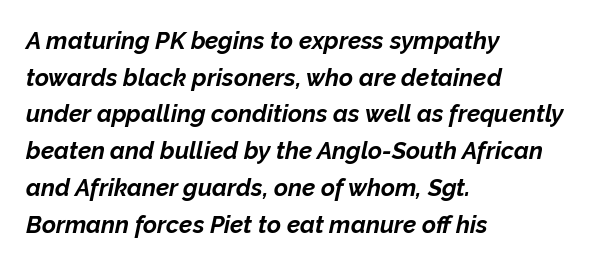
The image shows 24 px bold type, italic (leaning right); set left-aligned, normal line spacing (1.53x), normal letter spacing, not underlined.
